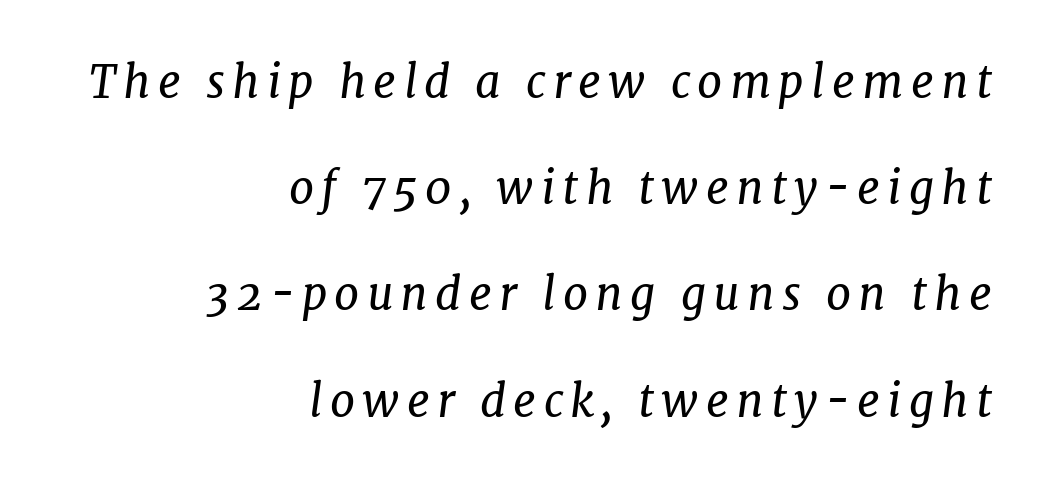
Bare-footed words on every line. Heaviness? Minimal to ordinary, like unemphasized prose. In terms of leading, this rendering errs on the spacious side. Stroke terminals: seriffed. The passage is arranged like a letterhead date or caption credit — flush right. Emphasis-style slanted type is in use.
